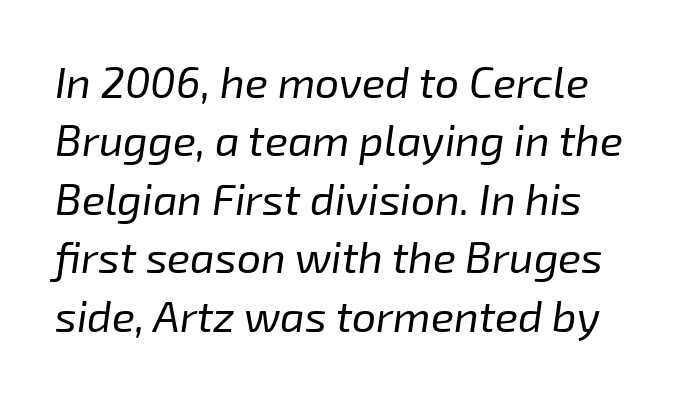
The image shows 43 px regular-weight type, italic (leaning right); set normal line spacing (1.36x), normal letter spacing, not underlined; low stroke contrast and a medium x-height.
